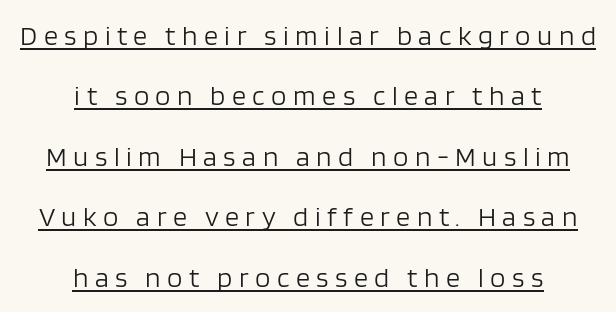
The image shows 28 px light sans-serif type, upright; set centered, loose line spacing (2.16x), unusually wide letter spacing (+0.23 em), underlined; low stroke contrast and a large x-height.
